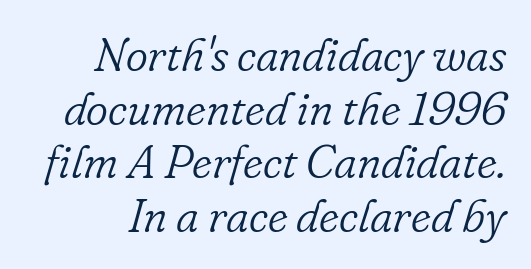
Q: Is the text bold? A: No.
Q: Is the text italic (slanted)? A: Yes, it leans right by about 16 degrees.
Q: Is the typeface a serif or a sans-serif typeface? A: Serif.
Q: Is the text underlined? A: No.
Q: Is the spacing between letters normal or unusually wide? A: Normal.
Q: Is the spacing between lines tight, normal or loose? A: Tight.
Q: Width (condensed, normal, or wide)? A: Normal.
Q: Stroke contrast? A: Low.
Q: x-height? A: Small.
Q: Monospaced? A: No.
